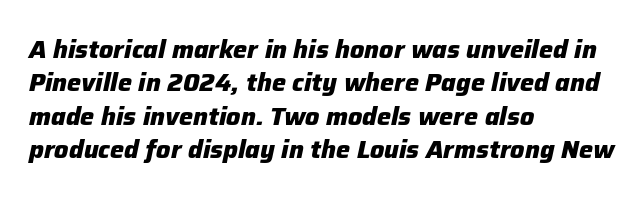
The foot of each line stays bare and open. Chunky letters — that's bold for sure. The face used here is rendered with its standard letterfit. Tall strokes in this sample are angled rather than plumb. These lines sit exactly where default settings would place them.
